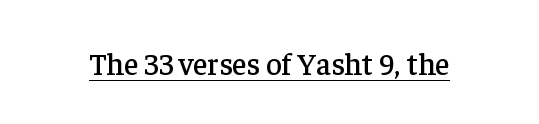
The image shows 31 px serif type, upright; set normal letter spacing, underlined; low stroke contrast and a medium x-height.
